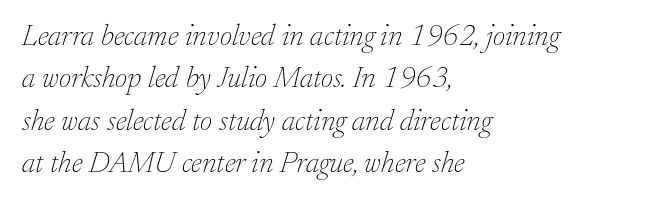
The image shows 30 px thin serif type, italic (leaning right); set left-aligned, normal line spacing (1.41x), normal letter spacing, not underlined; low stroke contrast and a small x-height.
